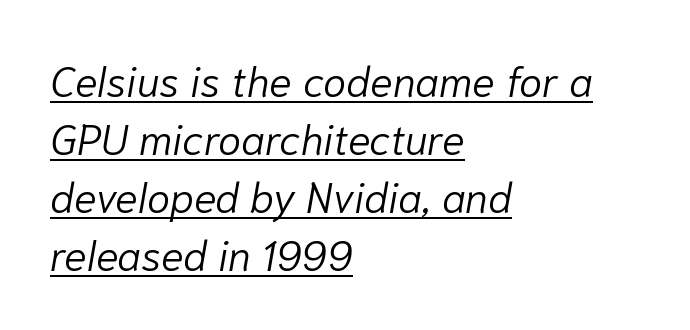
Short note: letters normally spaced. The rendering uses a moderate line-height, typical for paragraphs. These lines are rendered in a variable-pitch font. Caption: multi-line text, flush left, ragged right. Slant detected: the letters are inclined.
